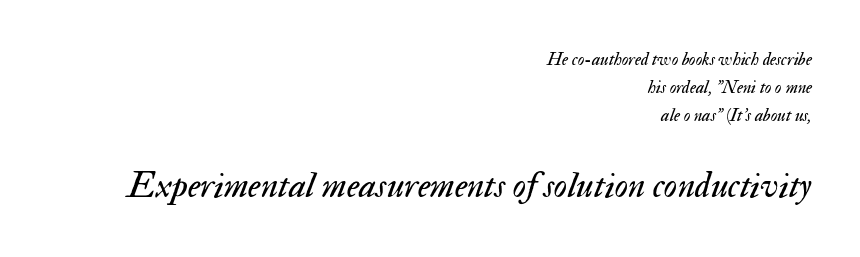
The image shows 37 px regular-weight type, italic (leaning right); set right-aligned, normal line spacing (1.56x), normal letter spacing, not underlined; the second (bottom) block is 2.06x larger; medium stroke contrast and a small x-height.
